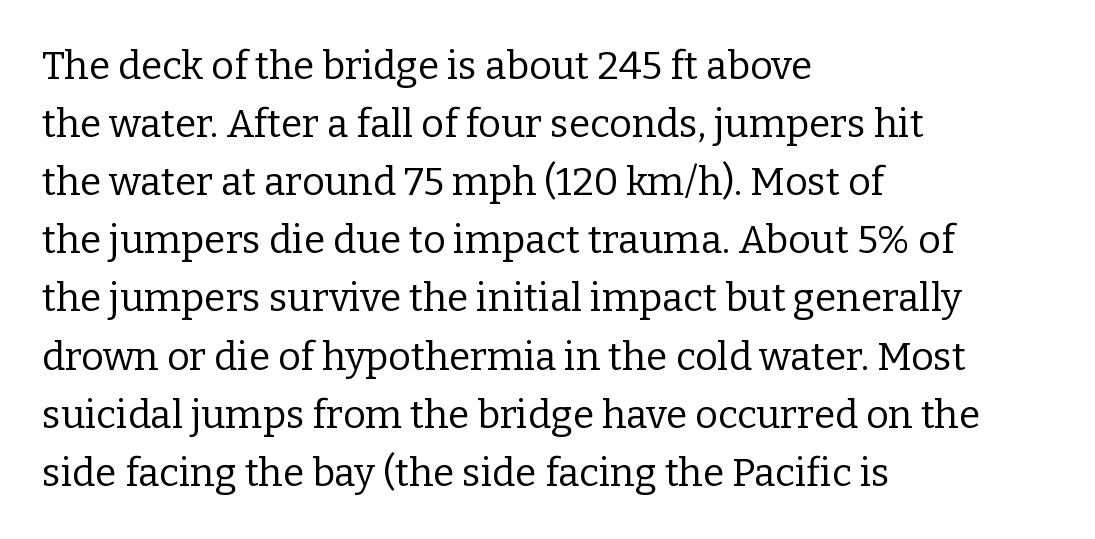
Nothing heavy about these letters — not bold at all. The font family rendered here belongs to the serif group. Students, note that the glyphs here touch the page at normal intervals. The lettering stays uniformly vertical, giving the passage a roman look.
